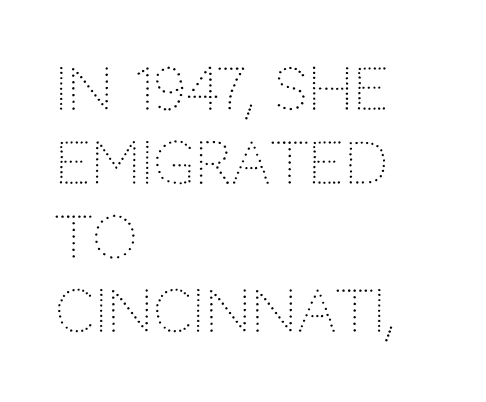
Q: Is the text bold? A: No.
Q: Is the text italic (slanted)? A: No, it is upright.
Q: Is the typeface a serif or a sans-serif typeface? A: Sans-serif.
Q: Is the text underlined? A: No.
Q: How is the paragraph aligned? A: Left-aligned.
Q: Is the spacing between letters normal or unusually wide? A: Normal.
Q: Is the spacing between lines tight, normal or loose? A: Normal.
Q: Width (condensed, normal, or wide)? A: Normal.
Q: Stroke contrast? A: Low.
Q: x-height? A: Large.
Q: Monospaced? A: No.
